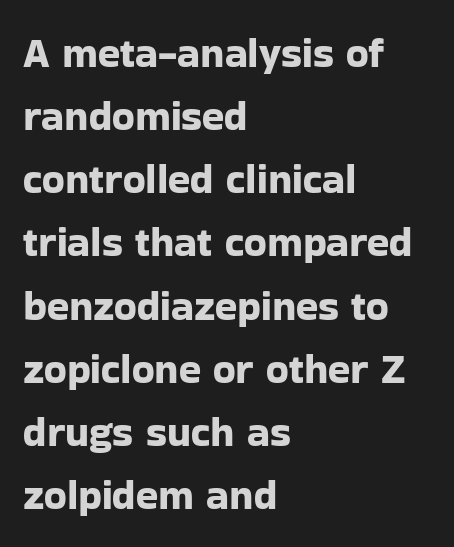
The horizontal fit of the characters is conventional and even. Looks like regular typesetting: each glyph gets only the width it needs. Regarding serifs, this sample does without them. The letters stand upright; this is a roman face. Decoration check: the copy has no underline.
